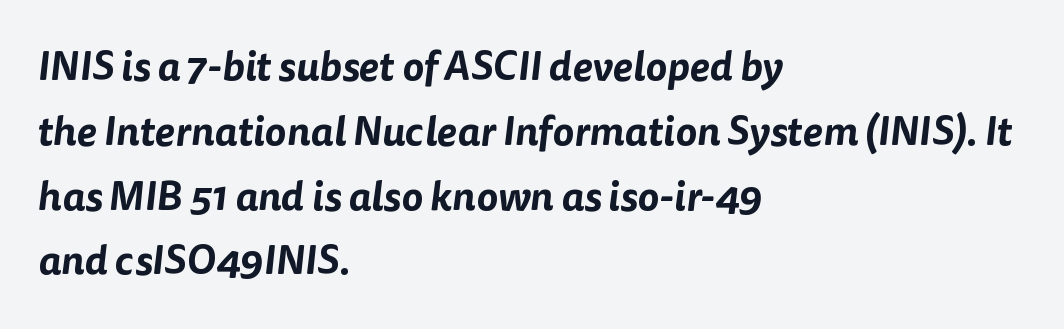
Q: Is the typeface a serif or a sans-serif typeface? A: Sans-serif.
Q: Is the text underlined? A: No.
Q: How is the paragraph aligned? A: Left-aligned.
Q: Is the spacing between letters normal or unusually wide? A: Normal.
Q: Is the spacing between lines tight, normal or loose? A: Normal.
Q: Width (condensed, normal, or wide)? A: Normal.
Q: Stroke contrast? A: Low.
Q: x-height? A: Medium.
Q: Monospaced? A: No.
